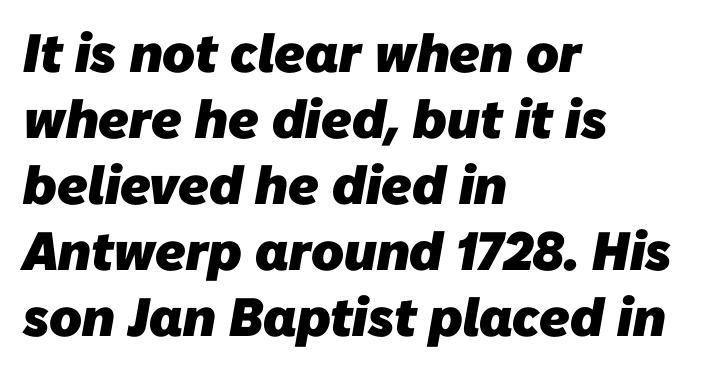
{"serif": "no", "bold": "yes", "weight": "heavy", "width": "normal", "stroke_contrast": "low", "x_height": "medium", "monospaced": "no", "underline": "no", "align": "left", "line_spacing_ratio": 1.22, "letter_spacing": "normal", "letter_spacing_em": 0.0, "glyph_px": 54}
